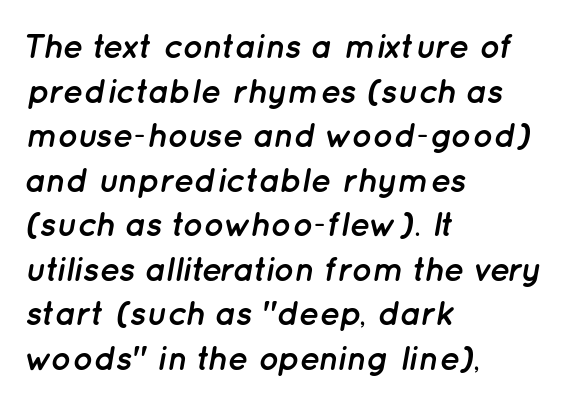
If you measured baseline to baseline, you'd find a middling distance. The typography opts for an oblique posture over an upright one. The gap between lines stays unmarked. One-word summary of the alignment: left. Nothing unusual about the tracking: characters are spaced as the font intends. Spacing verdict: proportional, widths tailored to each character.
